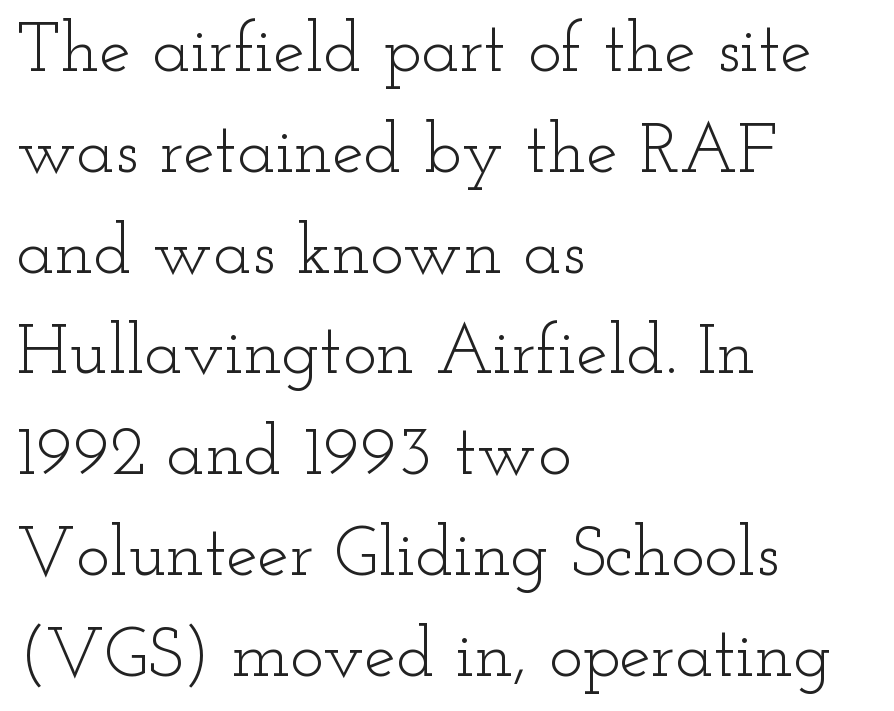
Q: Is the text bold? A: No.
Q: Is the text italic (slanted)? A: No, it is upright.
Q: Is the typeface a serif or a sans-serif typeface? A: Serif.
Q: Is the text underlined? A: No.
Q: How is the paragraph aligned? A: Left-aligned.
Q: Is the spacing between letters normal or unusually wide? A: Normal.
Q: Is the spacing between lines tight, normal or loose? A: Normal.
Q: Width (condensed, normal, or wide)? A: Wide.
Q: Stroke contrast? A: Low.
Q: x-height? A: Small.
Q: Monospaced? A: No.
